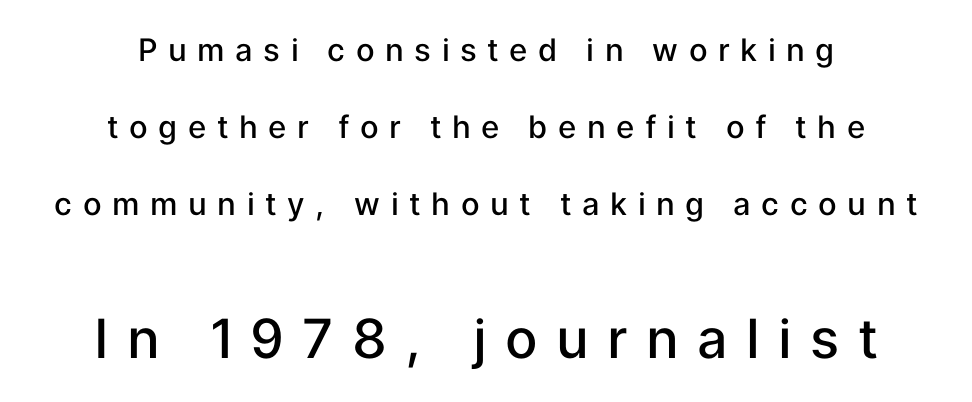
Q: Is the text bold? A: Semi-bold.
Q: Is the text italic (slanted)? A: No, it is upright.
Q: Is the typeface a serif or a sans-serif typeface? A: Sans-serif.
Q: Is the text underlined? A: No.
Q: How is the paragraph aligned? A: Centered.
Q: Is the spacing between letters normal or unusually wide? A: Unusually wide.
Q: Is the spacing between lines tight, normal or loose? A: Loose.
Q: Which block of text is set in a larger size, the first (top) or the second (bottom)? A: The second (bottom) one.
Q: Width (condensed, normal, or wide)? A: Normal.
Q: Stroke contrast? A: Low.
Q: x-height? A: Medium.
Q: Monospaced? A: No.
